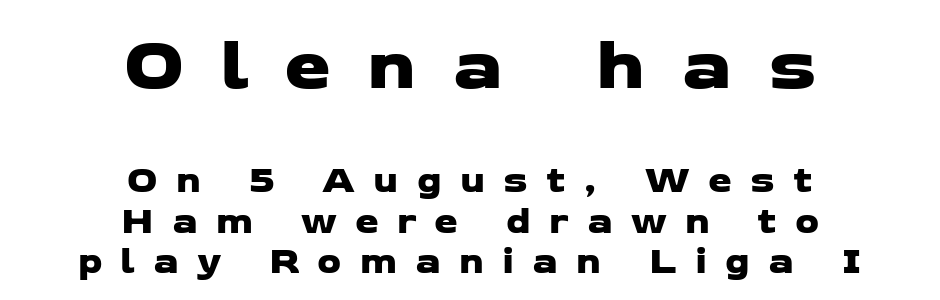
The image shows 75 px wide sans-serif type; set centered, tight line spacing (1.06x), unusually wide letter spacing (+0.48 em), not underlined; the first (top) block is 1.97x larger; low stroke contrast and a medium x-height.
